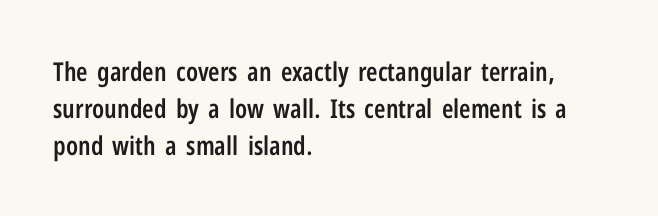
Q: Is the text bold? A: Semi-bold.
Q: Is the text italic (slanted)? A: No, it is upright.
Q: Is the text underlined? A: No.
Q: How is the paragraph aligned? A: Left-aligned.
Q: Is the spacing between letters normal or unusually wide? A: Normal.
Q: Is the spacing between lines tight, normal or loose? A: Normal.
